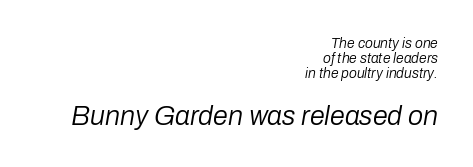
{"italic": "yes", "lean": "right", "slant_degrees": 10, "bold": "no", "underline": "no", "align": "right", "line_spacing": "tight", "line_spacing_ratio": 1.06, "letter_spacing": "normal", "letter_spacing_em": 0.0, "larger_block": "second", "size_ratio": 1.93, "glyph_px": 27}
